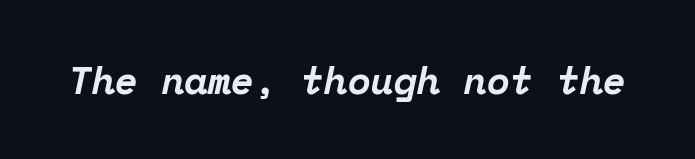
The image shows 38 px bold serif type, italic (leaning right), monospaced; set normal letter spacing, not underlined; low stroke contrast and a medium x-height.
